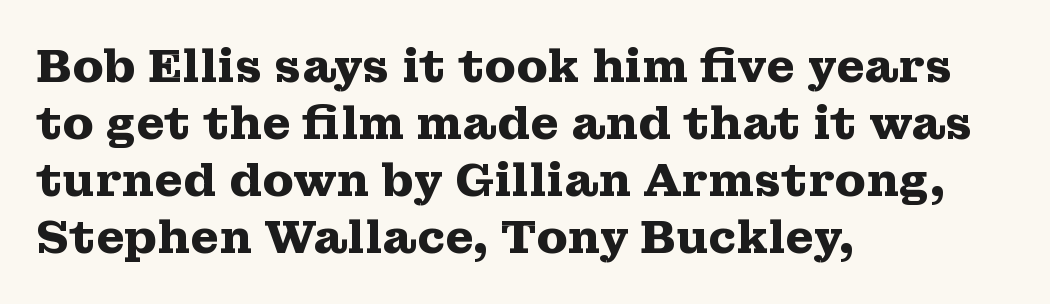
Q: Is the text bold? A: Yes.
Q: Is the text italic (slanted)? A: No, it is upright.
Q: Is the typeface a serif or a sans-serif typeface? A: Serif.
Q: Is the text underlined? A: No.
Q: How is the paragraph aligned? A: Left-aligned.
Q: Is the spacing between letters normal or unusually wide? A: Normal.
Q: Width (condensed, normal, or wide)? A: Wide.
Q: Stroke contrast? A: Medium.
Q: x-height? A: Medium.
Q: Monospaced? A: No.
